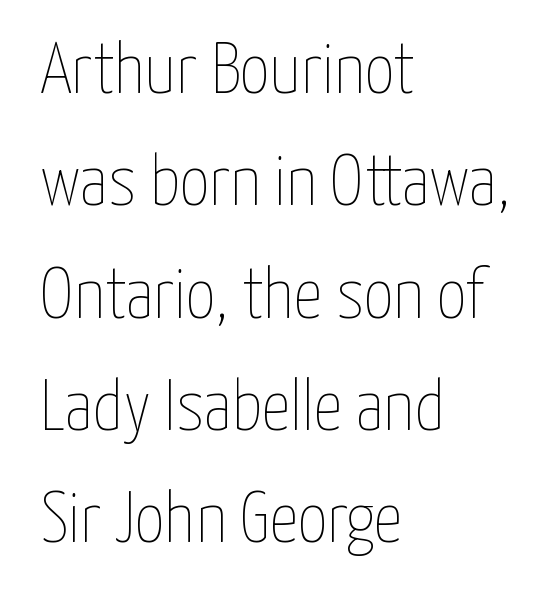
{"italic": "no", "bold": "no", "weight": "thin", "width": "condensed", "stroke_contrast": "low", "x_height": "medium", "monospaced": "no", "underline": "no", "align": "left", "line_spacing": "normal", "line_spacing_ratio": 1.56, "letter_spacing": "normal", "letter_spacing_em": 0.0, "glyph_px": 72}
